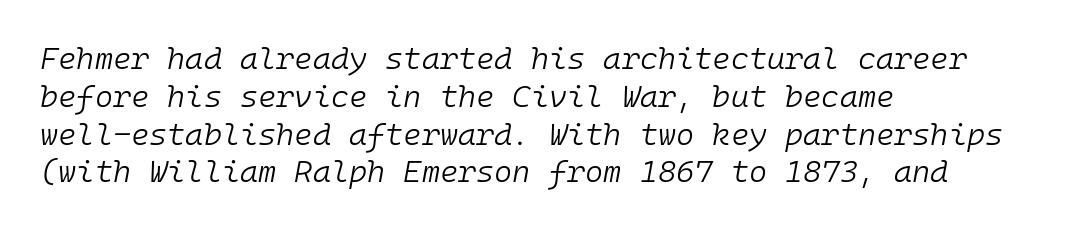
{"italic": "yes", "lean": "right", "slant_degrees": 10, "bold": "no", "weight": "light", "width": "normal", "stroke_contrast": "low", "x_height": "medium", "monospaced": "yes", "underline": "no", "align": "left", "line_spacing_ratio": 1.22, "letter_spacing": "normal", "letter_spacing_em": 0.0, "glyph_px": 31}
